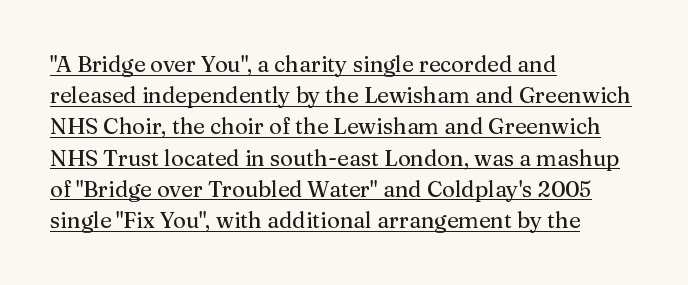
The image shows 22 px text type, upright; set left-aligned, normal line spacing (1.42x), normal letter spacing, underlined.
